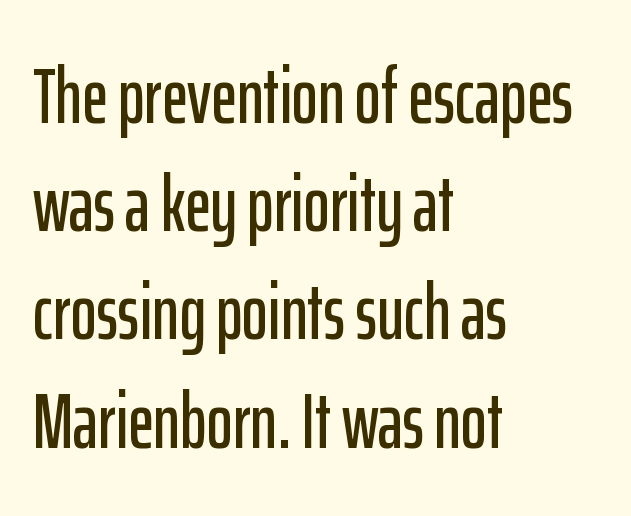
Baseline-to-baseline distance is the conventional proportion of letter height. Do the letters lean? They stand straight. Alignment: flush left. Tracking here is standard; glyphs follow each other at the usual distance.
